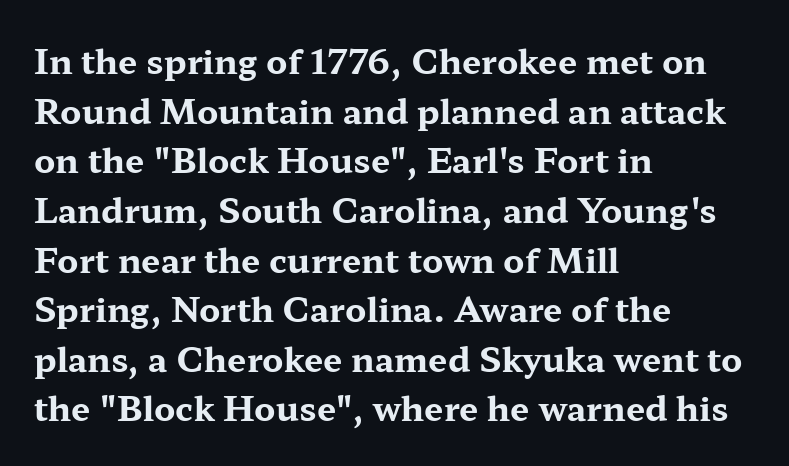
The image shows 34 px bold, wide serif type, upright; set left-aligned, normal line spacing (1.46x), normal letter spacing, not underlined; medium stroke contrast and a medium x-height.
